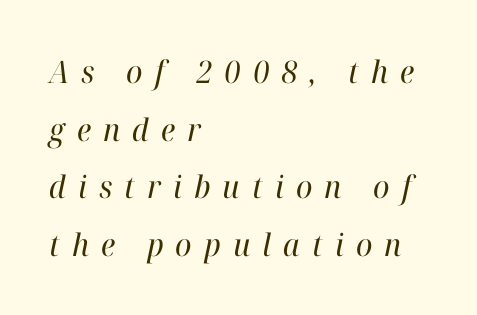
Q: Is the text bold? A: No.
Q: Is the text italic (slanted)? A: Yes, it leans right by about 12 degrees.
Q: Is the typeface a serif or a sans-serif typeface? A: Serif.
Q: Is the text underlined? A: No.
Q: How is the paragraph aligned? A: Left-aligned.
Q: Is the spacing between letters normal or unusually wide? A: Unusually wide.
Q: Width (condensed, normal, or wide)? A: Normal.
Q: Stroke contrast? A: High.
Q: x-height? A: Medium.
Q: Monospaced? A: No.
